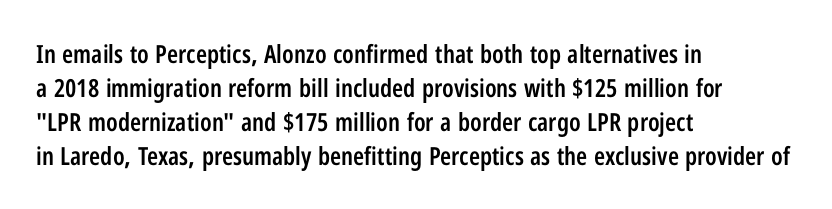
{"italic": "no", "bold": "semi", "underline": "no", "align": "left", "line_spacing": "normal", "line_spacing_ratio": 1.36, "letter_spacing": "normal", "letter_spacing_em": 0.0, "glyph_px": 25}
